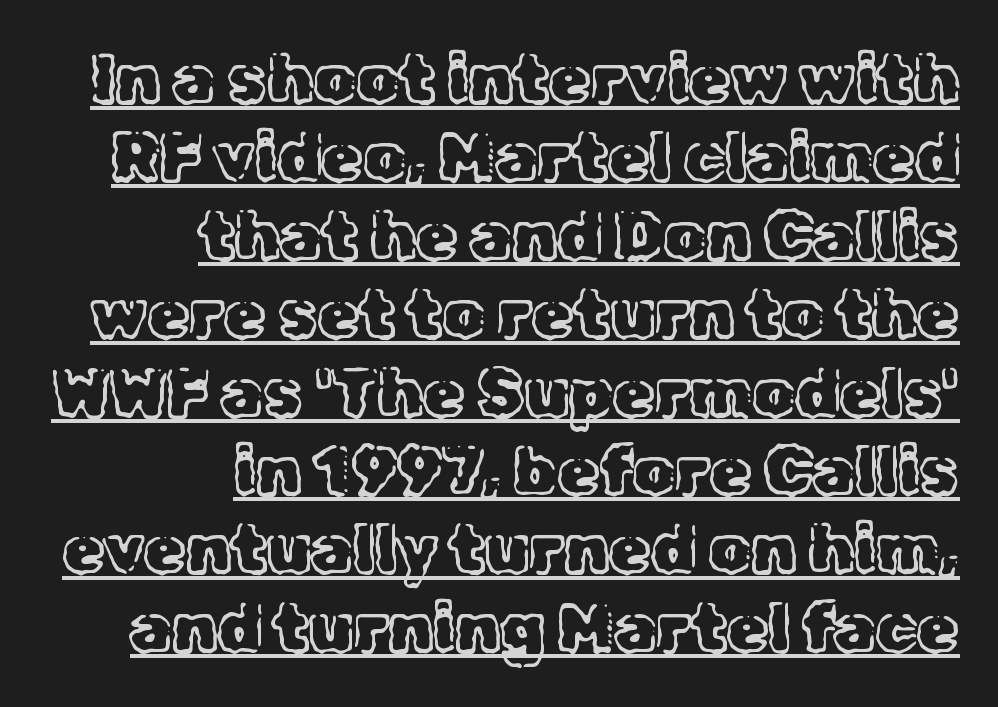
The image shows 67 px light serif type, upright; set right-aligned, line spacing 1.17x, normal letter spacing, underlined; a medium x-height.
